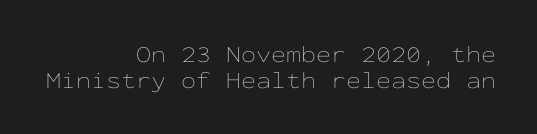
Style check: upright. No word sits above an underline. Stem width sits at or under what a default text font uses. Horizontal alignment here is rightward, an uncommon choice for prose. Interline gaps are noticeably narrow in this sample. Glyph-to-glyph distance matches everyday printed text.
